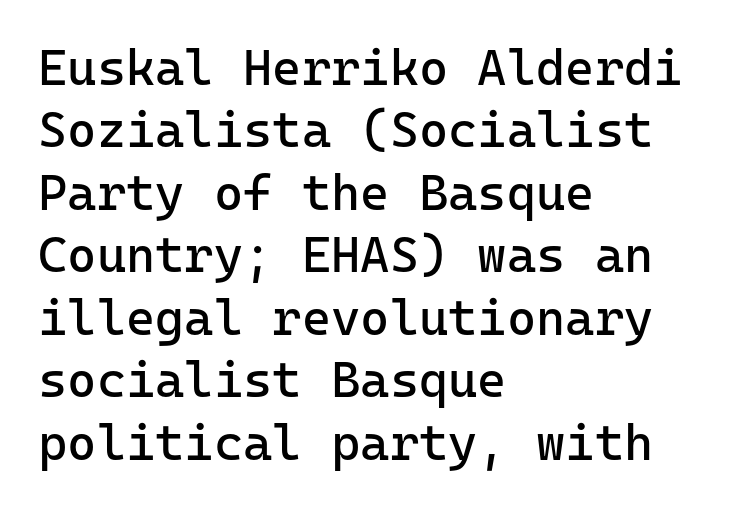
Q: Is the text bold? A: No.
Q: Is the text italic (slanted)? A: No, it is upright.
Q: Is the typeface a serif or a sans-serif typeface? A: Sans-serif.
Q: Is the text underlined? A: No.
Q: How is the paragraph aligned? A: Left-aligned.
Q: Is the spacing between letters normal or unusually wide? A: Normal.
Q: Is the spacing between lines tight, normal or loose? A: Normal.
Q: Width (condensed, normal, or wide)? A: Normal.
Q: Stroke contrast? A: Low.
Q: x-height? A: Medium.
Q: Monospaced? A: Yes.
